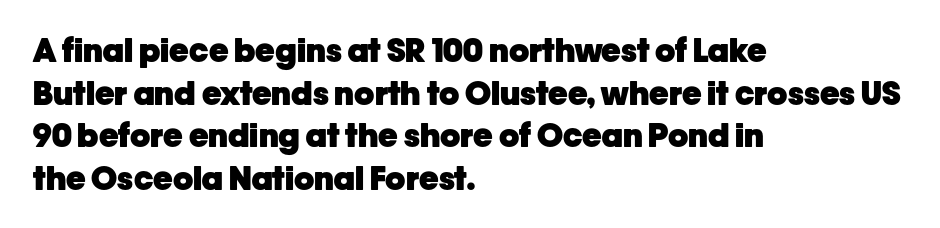
This block has exactly the height ordinary leading produces. Reading down the block, your eye returns to a fixed left position each line. Regarding serifs, this sample does without them. Heavy-handed strokes throughout: this text is bold. This sample uses an upright cut, with every glyph sitting square on the baseline. Underline: absent.
